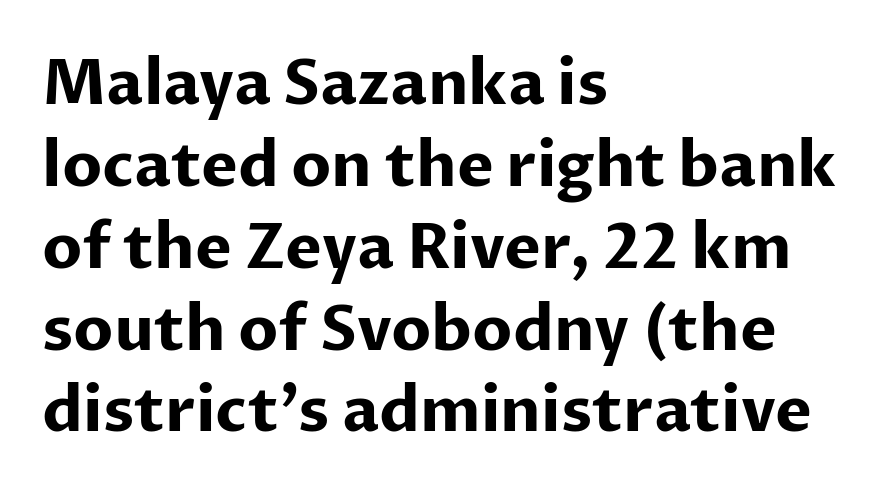
The image shows 62 px bold sans-serif type, upright; set left-aligned, normal line spacing (1.32x), normal letter spacing, not underlined; low stroke contrast and a medium x-height.
